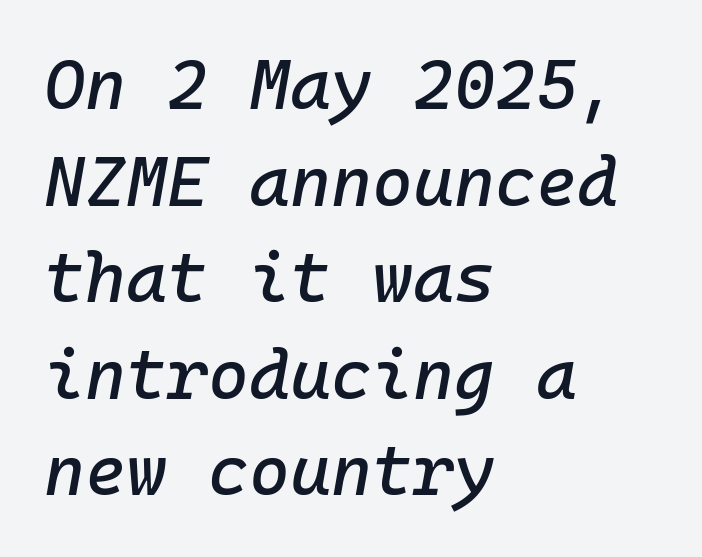
You could call the tracking neutral — neither tight nor loose. The glyphs are unaccompanied by any horizontal stroke below them. One glance says typical: line gaps are just what's usual. The passage shown is typed in a monospace face where columns stay perfectly aligned. Where is the straight margin? On the left.
